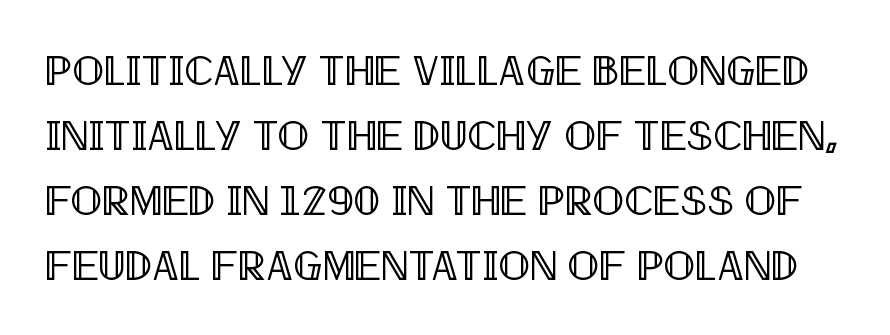
{"italic": "no", "width": "condensed", "x_height": "large", "monospaced": "no", "underline": "no", "line_spacing": "normal", "line_spacing_ratio": 1.55, "letter_spacing": "normal", "letter_spacing_em": 0.0, "glyph_px": 42}
